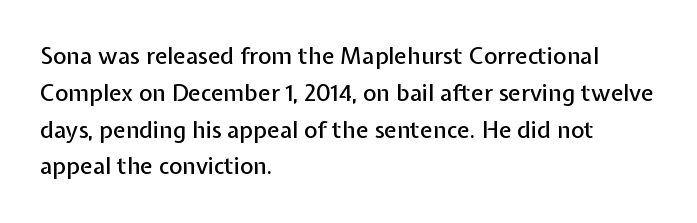
{"italic": "no", "underline": "no", "align": "left", "line_spacing": "normal", "line_spacing_ratio": 1.6, "letter_spacing": "normal", "letter_spacing_em": 0.0, "glyph_px": 23}
